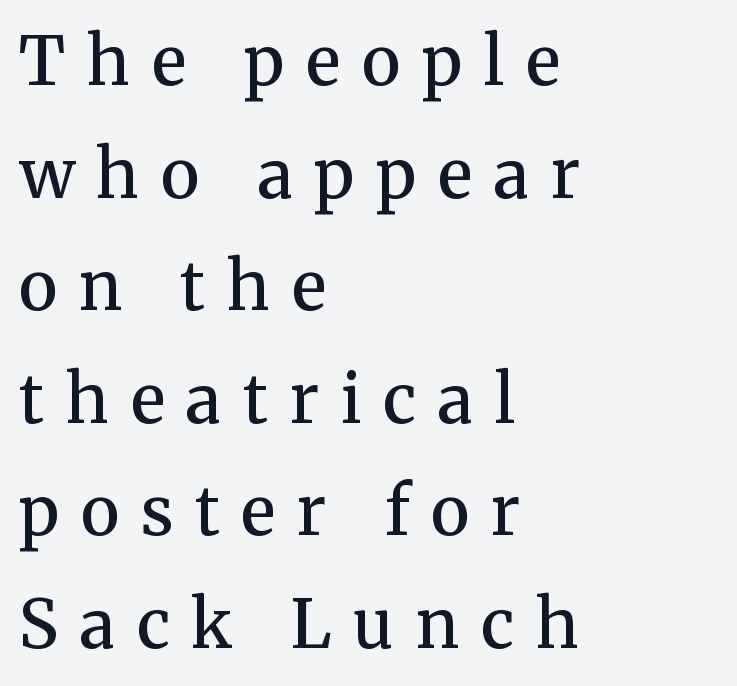
The image shows 67 px semibold serif type, upright; set left-aligned, normal line spacing (1.68x), unusually wide letter spacing (+0.32 em), not underlined; medium stroke contrast and a medium x-height.
